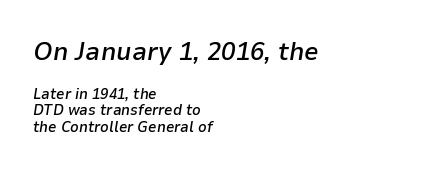
{"italic": "yes", "lean": "right", "slant_degrees": 9, "bold": "semi", "underline": "no", "align": "left", "line_spacing": "tight", "line_spacing_ratio": 1.11, "letter_spacing": "normal", "letter_spacing_em": 0.0, "larger_block": "first", "size_ratio": 1.73, "glyph_px": 26}
